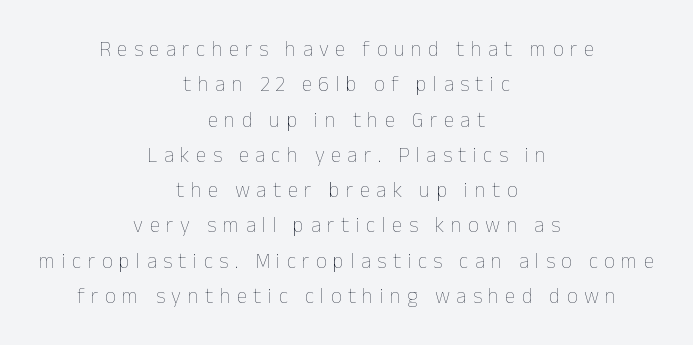
Q: Is the text bold? A: No.
Q: Is the text italic (slanted)? A: No, it is upright.
Q: Is the text underlined? A: No.
Q: How is the paragraph aligned? A: Centered.
Q: Is the spacing between letters normal or unusually wide? A: Unusually wide.
Q: Is the spacing between lines tight, normal or loose? A: Normal.
